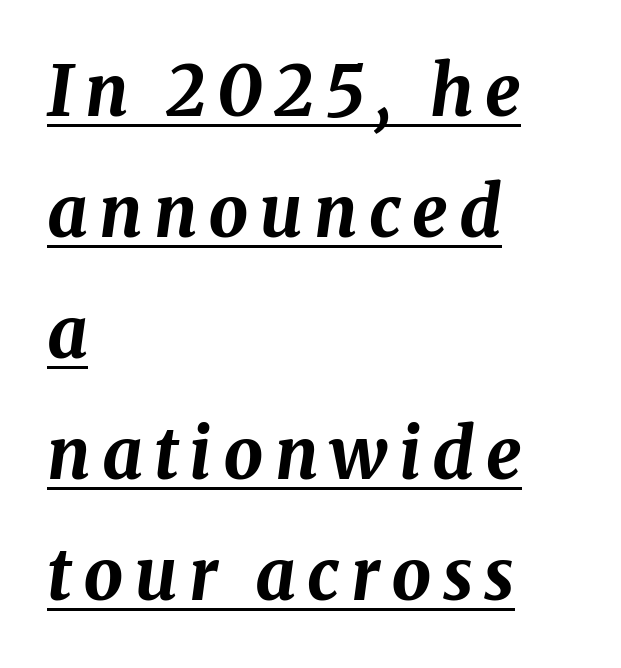
{"italic": "yes", "lean": "right", "slant_degrees": 8, "bold": "yes", "weight": "bold", "width": "normal", "stroke_contrast": "medium", "x_height": "medium", "monospaced": "no", "underline": "yes", "align": "left", "line_spacing_ratio": 1.73, "glyph_px": 70}
